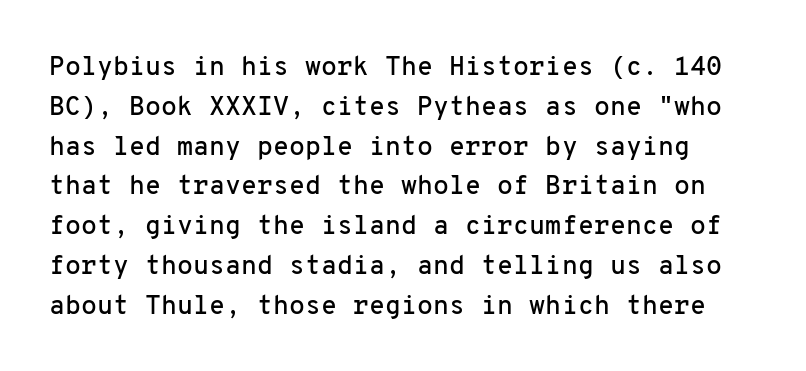
Nope, not italic — everything's standing straight. Each new line begins a customary step beneath the previous one. The strip under each line holds only bare page. Characters follow at the spacing the type designer built in.
